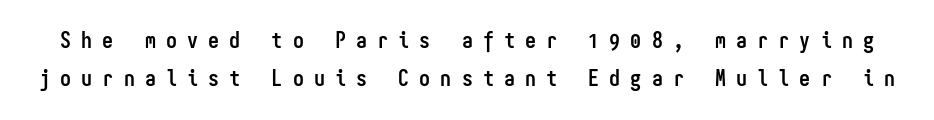
Q: Is the text bold? A: Yes.
Q: Is the text italic (slanted)? A: No, it is upright.
Q: Is the text underlined? A: No.
Q: Is the spacing between letters normal or unusually wide? A: Unusually wide.
